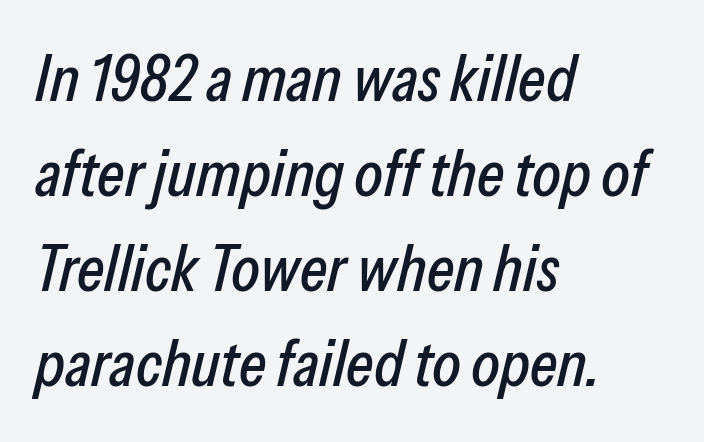
{"italic": "yes", "lean": "right", "slant_degrees": 13, "width": "condensed", "stroke_contrast": "low", "x_height": "medium", "monospaced": "no", "underline": "no", "align": "left", "line_spacing": "normal", "line_spacing_ratio": 1.44, "letter_spacing": "normal", "letter_spacing_em": 0.0, "glyph_px": 66}
